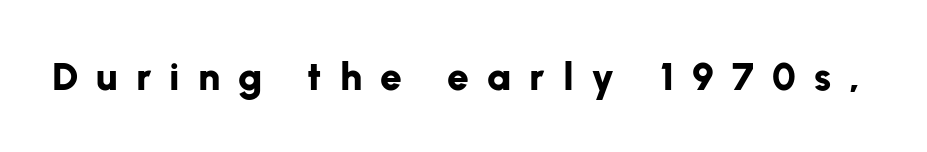
{"serif": "no", "italic": "no", "bold": "yes", "weight": "bold", "width": "normal", "stroke_contrast": "low", "x_height": "medium", "monospaced": "no", "underline": "no", "letter_spacing": "wide", "letter_spacing_em": 0.46, "glyph_px": 39}
